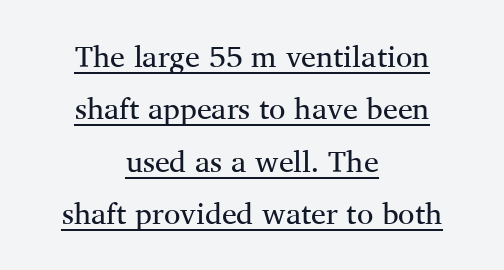
{"serif": "yes", "italic": "no", "bold": "no", "weight": "regular", "width": "normal", "stroke_contrast": "medium", "x_height": "medium", "monospaced": "no", "underline": "yes", "align": "center", "line_spacing_ratio": 1.75, "letter_spacing": "normal", "letter_spacing_em": 0.0, "glyph_px": 30}
